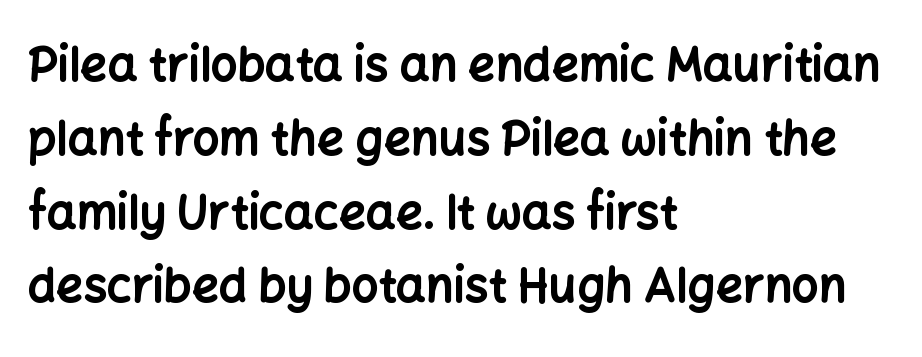
To sum up the face: it is a sans, with no serifs. The zone under the glyphs is completely vacant. Quick note: not italic, upright. The passage shown is emphatically bold.
